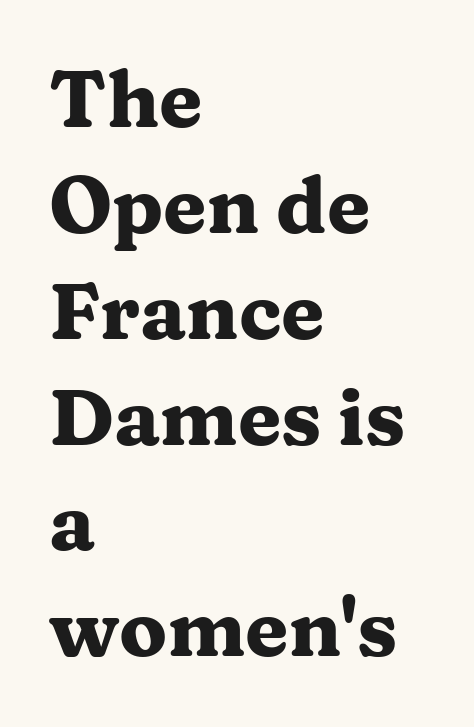
The image shows 79 px heavy, wide serif type, upright; set left-aligned, normal line spacing (1.34x), normal letter spacing, not underlined; medium stroke contrast and a medium x-height.
